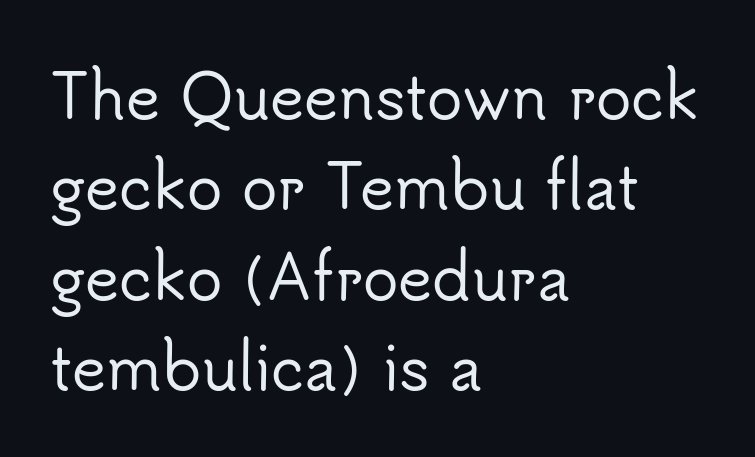
Q: Is the text italic (slanted)? A: No, it is upright.
Q: Is the typeface a serif or a sans-serif typeface? A: Sans-serif.
Q: Is the text underlined? A: No.
Q: How is the paragraph aligned? A: Left-aligned.
Q: Is the spacing between letters normal or unusually wide? A: Normal.
Q: Is the spacing between lines tight, normal or loose? A: Normal.
Q: Width (condensed, normal, or wide)? A: Normal.
Q: Stroke contrast? A: Low.
Q: x-height? A: Small.
Q: Monospaced? A: No.
